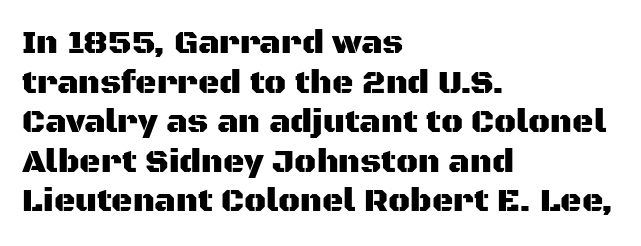
Q: Is the text italic (slanted)? A: No, it is upright.
Q: Is the typeface a serif or a sans-serif typeface? A: Sans-serif.
Q: Is the text underlined? A: No.
Q: How is the paragraph aligned? A: Left-aligned.
Q: Is the spacing between letters normal or unusually wide? A: Normal.
Q: Width (condensed, normal, or wide)? A: Normal.
Q: Stroke contrast? A: Medium.
Q: x-height? A: Large.
Q: Monospaced? A: No.
